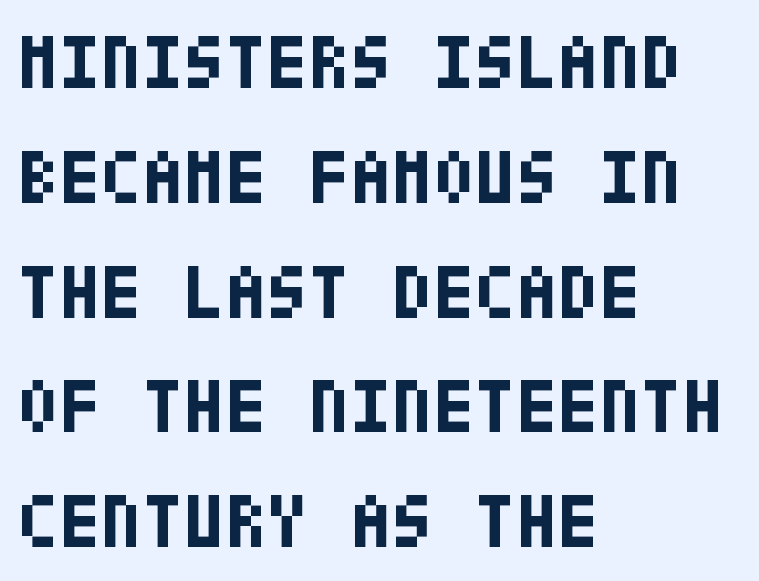
Q: Is the text bold? A: Yes.
Q: Is the text italic (slanted)? A: No, it is upright.
Q: Is the typeface a serif or a sans-serif typeface? A: Sans-serif.
Q: Is the text underlined? A: No.
Q: How is the paragraph aligned? A: Left-aligned.
Q: Is the spacing between letters normal or unusually wide? A: Normal.
Q: Is the spacing between lines tight, normal or loose? A: Normal.
Q: Width (condensed, normal, or wide)? A: Condensed.
Q: Stroke contrast? A: Low.
Q: x-height? A: Large.
